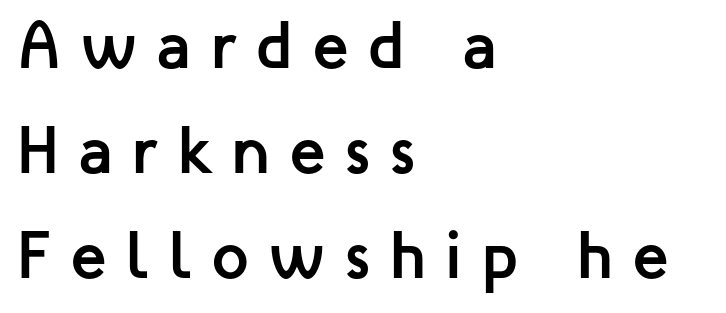
Q: Is the text bold? A: Yes.
Q: Is the text italic (slanted)? A: No, it is upright.
Q: Is the typeface a serif or a sans-serif typeface? A: Sans-serif.
Q: Is the text underlined? A: No.
Q: How is the paragraph aligned? A: Left-aligned.
Q: Is the spacing between letters normal or unusually wide? A: Unusually wide.
Q: Is the spacing between lines tight, normal or loose? A: Normal.
Q: Width (condensed, normal, or wide)? A: Normal.
Q: Stroke contrast? A: Low.
Q: x-height? A: Medium.
Q: Monospaced? A: No.
